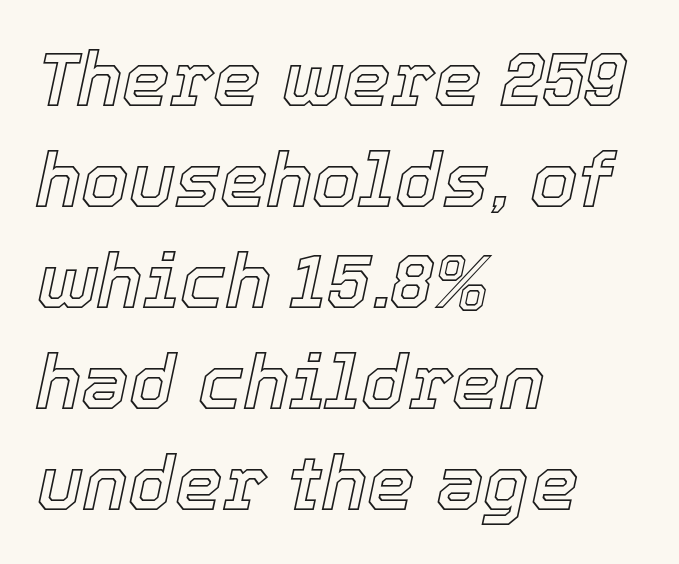
{"italic": "yes", "lean": "right", "slant_degrees": 12, "width": "normal", "x_height": "medium", "monospaced": "no", "underline": "no", "align": "left", "line_spacing": "normal", "line_spacing_ratio": 1.33, "letter_spacing": "normal", "letter_spacing_em": 0.0, "glyph_px": 76}
